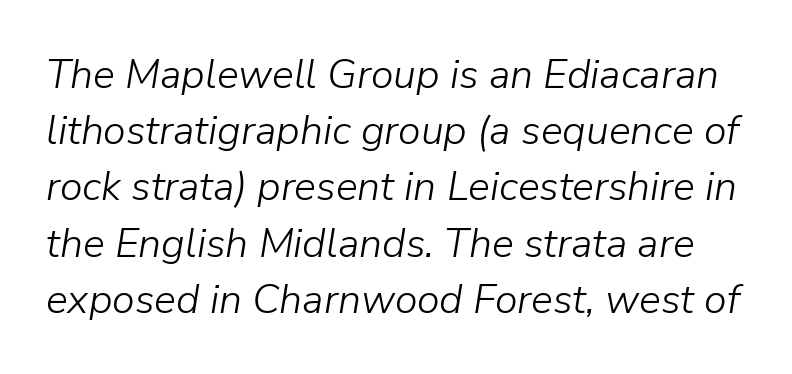
{"italic": "yes", "lean": "right", "slant_degrees": 9, "bold": "no", "weight": "light", "width": "normal", "stroke_contrast": "low", "x_height": "medium", "monospaced": "no", "underline": "no", "line_spacing": "normal", "line_spacing_ratio": 1.37, "letter_spacing": "normal", "letter_spacing_em": 0.0, "glyph_px": 41}
